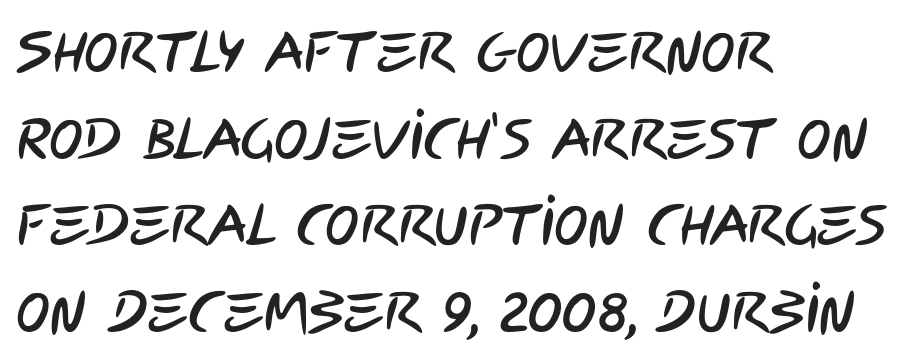
{"serif": "no", "width": "condensed", "stroke_contrast": "low", "x_height": "large", "monospaced": "no", "underline": "no", "align": "left", "line_spacing": "normal", "line_spacing_ratio": 1.52, "letter_spacing": "normal", "letter_spacing_em": 0.0, "glyph_px": 57}
